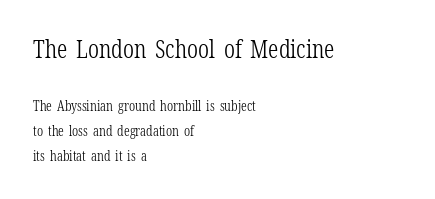
Which of the two is more prominent by size? The first, at the top. The passage is arranged the way most books set body copy — flush left. Here the glyphs are tracked normally, forming tight word shapes. Glance below the letters and you will spot only blank space. Is the stroke heavy? The answer is a plain regular-or-lighter. Posture: vertical.
